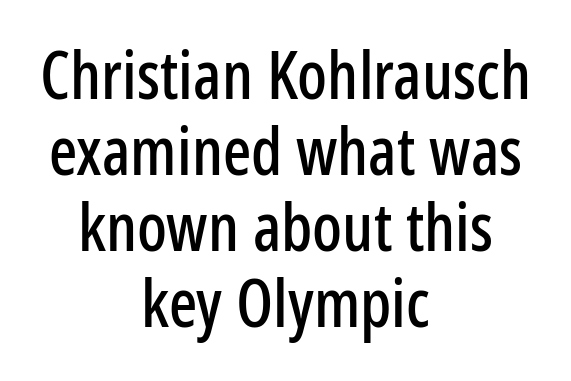
{"serif": "no", "italic": "no", "width": "condensed", "stroke_contrast": "low", "x_height": "medium", "monospaced": "no", "underline": "no", "align": "center", "line_spacing": "tight", "line_spacing_ratio": 1.15, "letter_spacing": "normal", "letter_spacing_em": 0.0, "glyph_px": 66}
